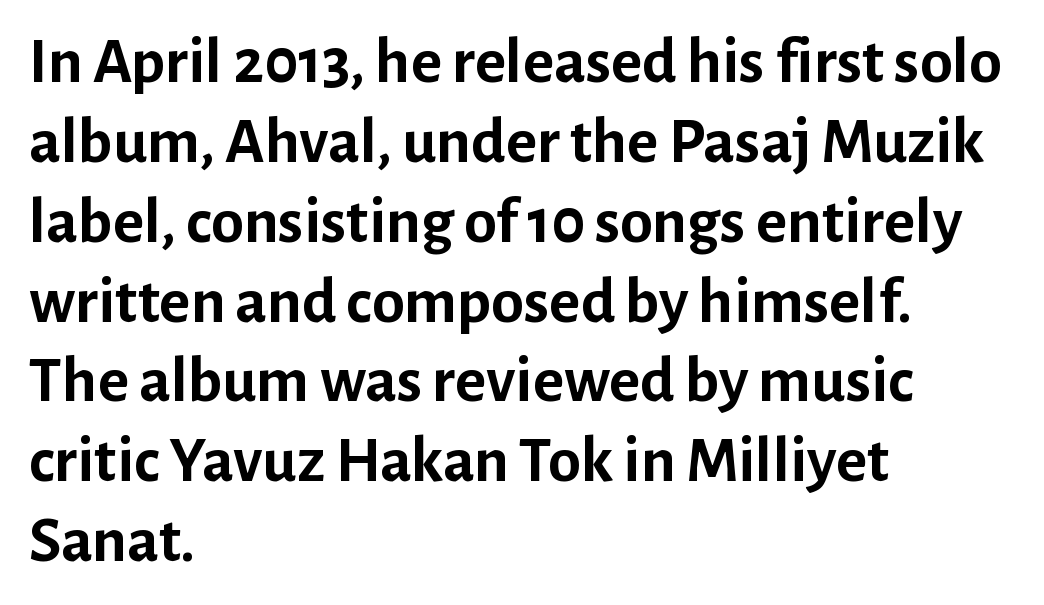
The image shows 66 px semibold sans-serif type, upright; set left-aligned, line spacing 1.21x, normal letter spacing, not underlined; low stroke contrast and a medium x-height.
